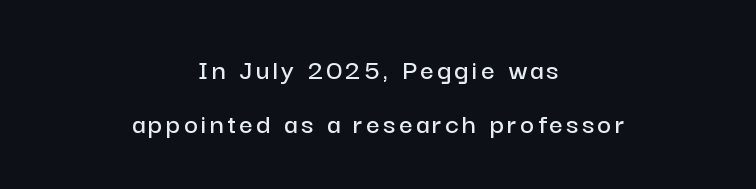
The image shows 30 px sans-serif type, upright; set centered, line spacing 1.79x, not underlined; low stroke contrast and a medium x-height.
